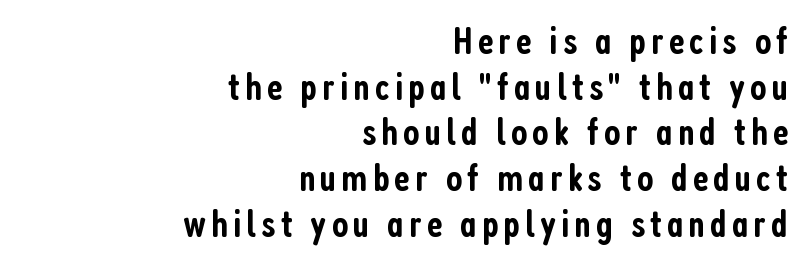
{"serif": "no", "italic": "no", "bold": "semi", "weight": "semibold", "width": "condensed", "stroke_contrast": "low", "x_height": "medium", "monospaced": "no", "underline": "no", "align": "right", "line_spacing_ratio": 1.17, "glyph_px": 39}
